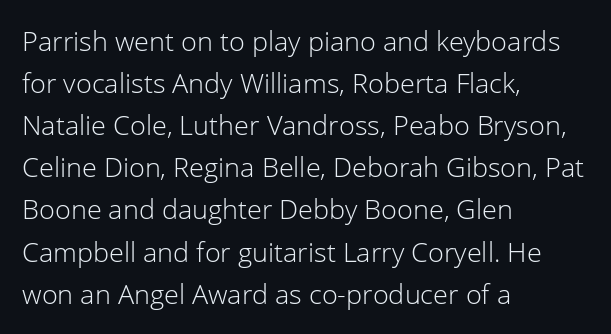
Q: Is the text bold? A: No.
Q: Is the text italic (slanted)? A: No, it is upright.
Q: Is the text underlined? A: No.
Q: How is the paragraph aligned? A: Left-aligned.
Q: Is the spacing between letters normal or unusually wide? A: Normal.
Q: Is the spacing between lines tight, normal or loose? A: Normal.
